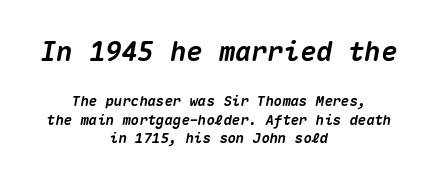
Q: Is the text bold? A: Yes.
Q: Is the text italic (slanted)? A: Yes, it leans right by about 10 degrees.
Q: Is the text underlined? A: No.
Q: How is the paragraph aligned? A: Centered.
Q: Is the spacing between letters normal or unusually wide? A: Normal.
Q: Is the spacing between lines tight, normal or loose? A: Normal.
Q: Which block of text is set in a larger size, the first (top) or the second (bottom)? A: The first (top) one.
